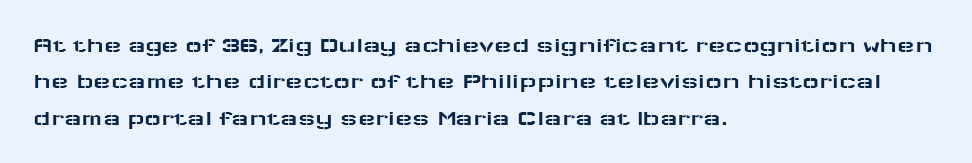
The image shows 23 px text type, upright; set left-aligned, normal line spacing (1.58x), normal letter spacing, not underlined.
